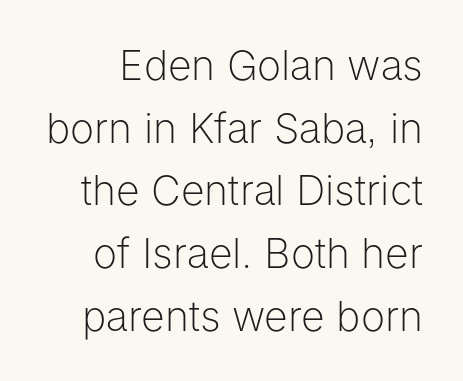
The foot of each line stays bare and open. This sample keeps an unexceptional amount of space between lines. Are there feet on the stems? There aren't — it's a sans. These lines are rendered in a variable-pitch font. The horizontal fit of the characters is conventional and even.
